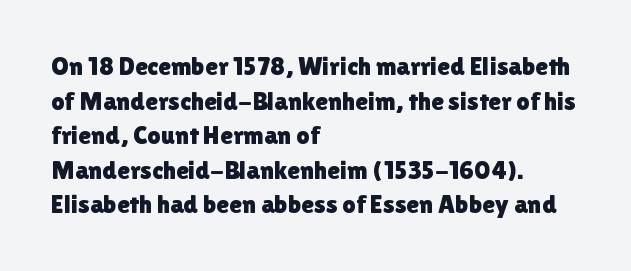
The image shows 26 px text type, upright; set left-aligned, normal line spacing (1.33x), normal letter spacing, not underlined.
